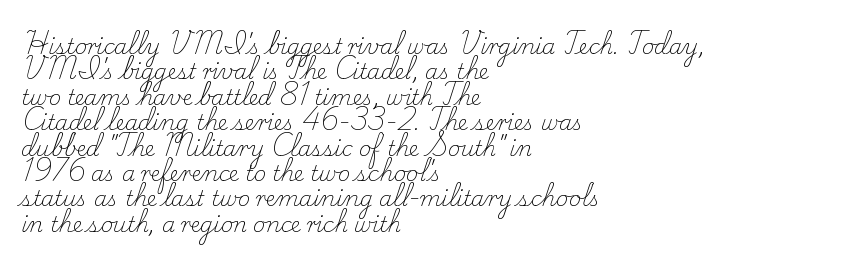
Q: Is the text bold? A: No.
Q: Is the text italic (slanted)? A: Yes.
Q: Is the text underlined? A: No.
Q: How is the paragraph aligned? A: Left-aligned.
Q: Is the spacing between letters normal or unusually wide? A: Normal.
